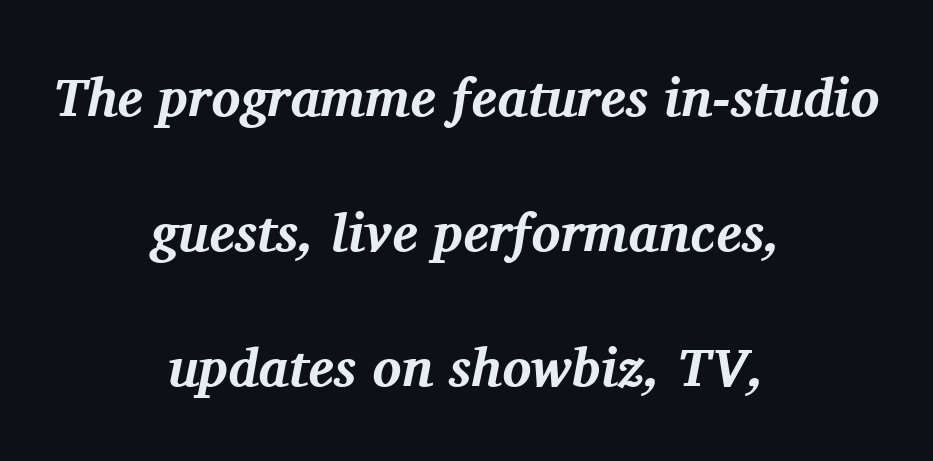
Emphasis by weight is at full strength: bold. The paragraph has two soft edges and a firm central axis. Nothing unusual about the tracking: characters are spaced as the font intends. Rendered with sloped, italic letterforms. Here the designer chose a conventional face with non-uniform glyph widths.
